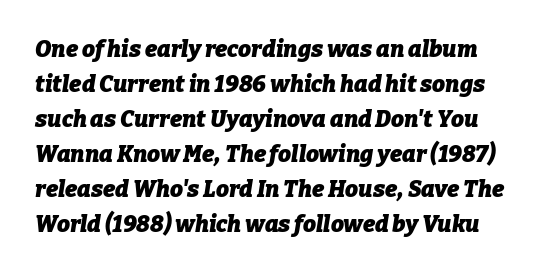
A bare baseline throughout the passage. The block of text has a typical density, with ordinary space between rows. This is heavy type, rendered in bold. Characters follow at the spacing the type designer built in.
